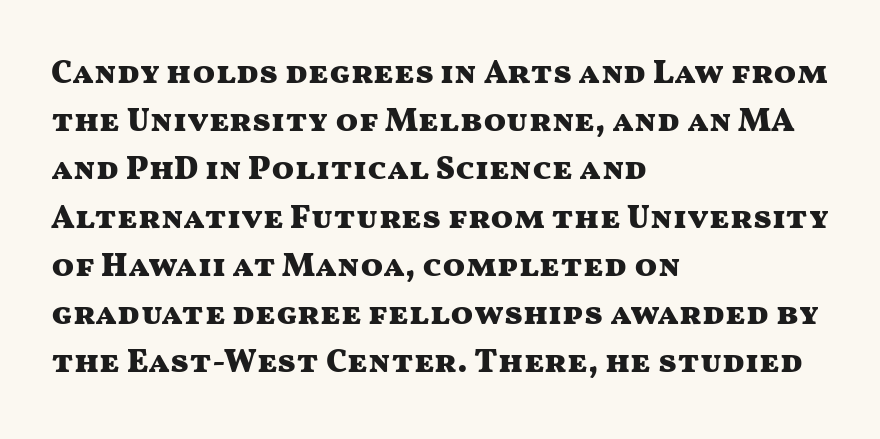
Examine the stroke ends and you'll find no serifs. The zone under the glyphs is completely vacant. The gaps between neighbouring characters are ordinary and unremarkable. The paragraph shown leans on its left margin. The glyphs have the mass of a bold cut. Unlike italic type, these characters show no tilt at all.
